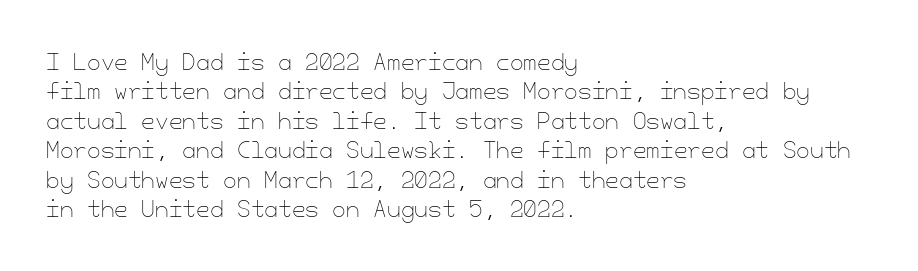
{"italic": "no", "bold": "no", "underline": "no", "align": "left", "line_spacing": "normal", "line_spacing_ratio": 1.34, "letter_spacing": "normal", "letter_spacing_em": 0.0, "glyph_px": 22}
